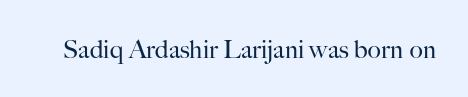
The rendering keeps characters at their native spacing. The font sits on the lighter half of the weight spectrum, regular included. Quick note: underline off. Is there any slant? The stems are plumb.
